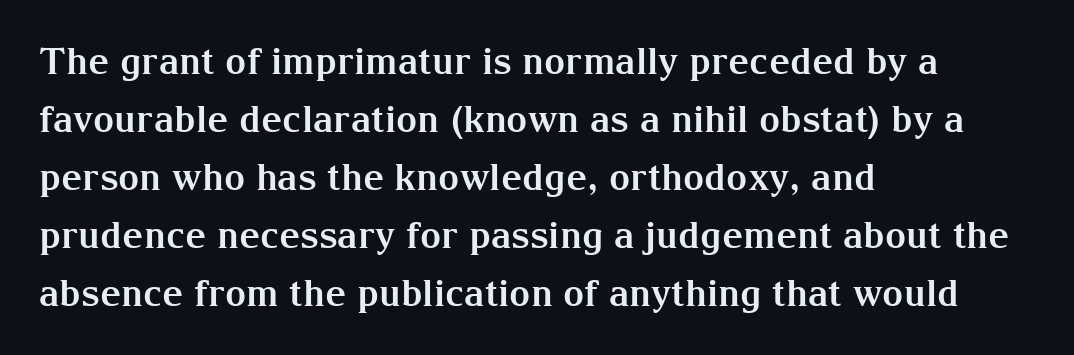
Q: Is the text bold? A: Yes.
Q: Is the text italic (slanted)? A: No, it is upright.
Q: Is the typeface a serif or a sans-serif typeface? A: Serif.
Q: Is the text underlined? A: No.
Q: How is the paragraph aligned? A: Left-aligned.
Q: Is the spacing between letters normal or unusually wide? A: Normal.
Q: Is the spacing between lines tight, normal or loose? A: Normal.
Q: Width (condensed, normal, or wide)? A: Normal.
Q: Stroke contrast? A: Medium.
Q: x-height? A: Medium.
Q: Monospaced? A: No.
